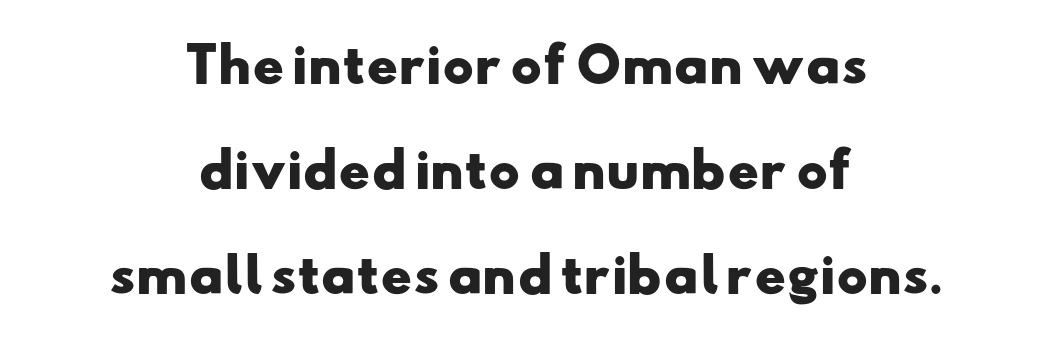
The image shows 47 px heavy, wide sans-serif type; set centered, loose line spacing (2.23x), normal letter spacing, not underlined; low stroke contrast and a small x-height.
